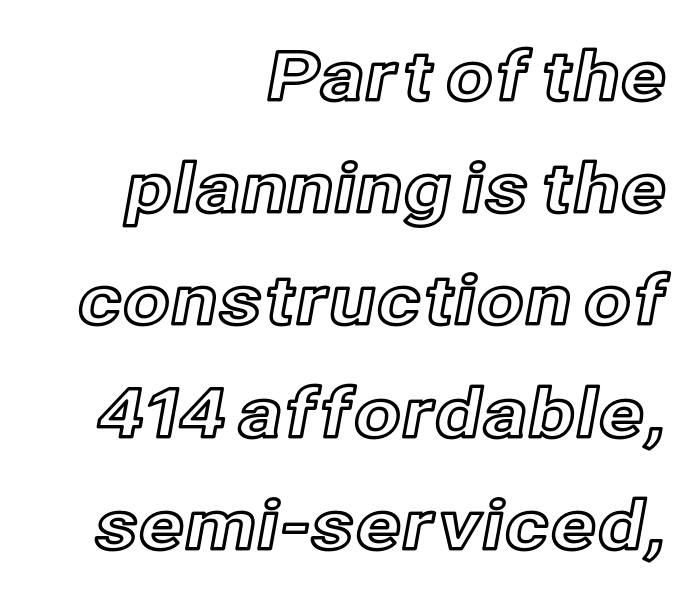
{"width": "normal", "x_height": "medium", "monospaced": "no", "underline": "no", "align": "right", "line_spacing": "normal", "line_spacing_ratio": 1.65, "letter_spacing": "normal", "letter_spacing_em": 0.0, "glyph_px": 68}
